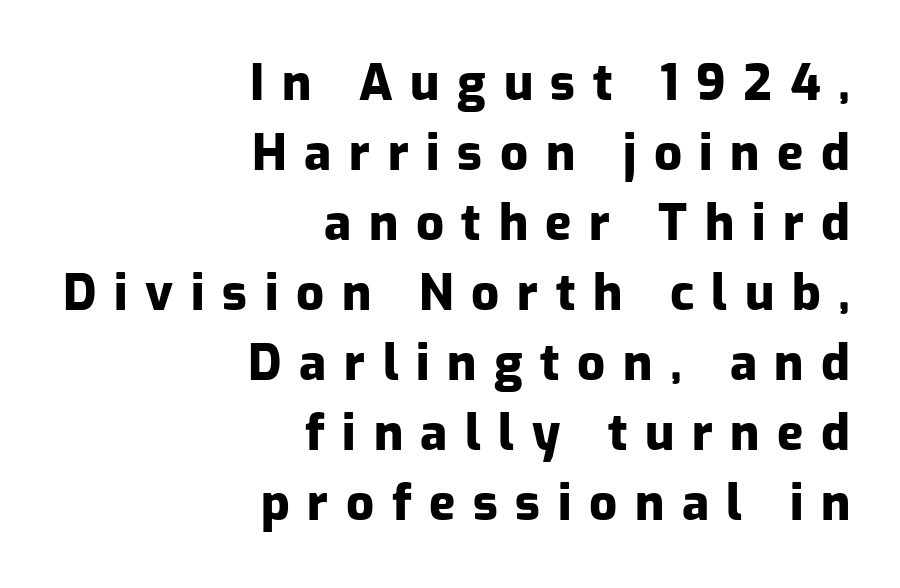
Q: Is the text bold? A: Yes.
Q: Is the text italic (slanted)? A: No, it is upright.
Q: Is the typeface a serif or a sans-serif typeface? A: Sans-serif.
Q: Is the text underlined? A: No.
Q: How is the paragraph aligned? A: Right-aligned.
Q: Is the spacing between letters normal or unusually wide? A: Unusually wide.
Q: Is the spacing between lines tight, normal or loose? A: Normal.
Q: Width (condensed, normal, or wide)? A: Normal.
Q: Stroke contrast? A: Low.
Q: x-height? A: Medium.
Q: Monospaced? A: No.
